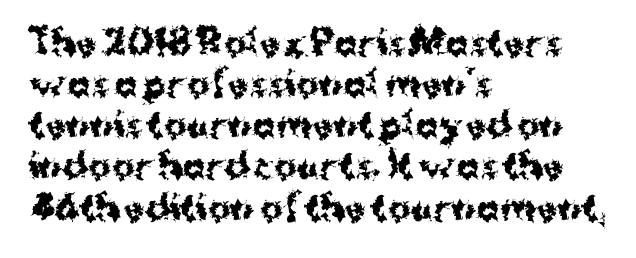
{"serif": "no", "italic": "no", "bold": "yes", "weight": "bold", "width": "normal", "stroke_contrast": "medium", "x_height": "medium", "monospaced": "no", "underline": "no", "align": "left", "line_spacing_ratio": 1.21, "letter_spacing": "normal", "letter_spacing_em": 0.0, "glyph_px": 34}
